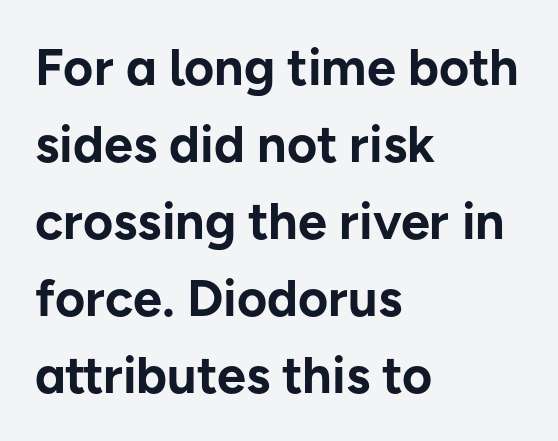
Q: Is the text bold? A: Yes.
Q: Is the text italic (slanted)? A: No, it is upright.
Q: Is the typeface a serif or a sans-serif typeface? A: Sans-serif.
Q: Is the text underlined? A: No.
Q: How is the paragraph aligned? A: Left-aligned.
Q: Is the spacing between letters normal or unusually wide? A: Normal.
Q: Is the spacing between lines tight, normal or loose? A: Normal.
Q: Width (condensed, normal, or wide)? A: Normal.
Q: Stroke contrast? A: Low.
Q: x-height? A: Medium.
Q: Monospaced? A: No.
